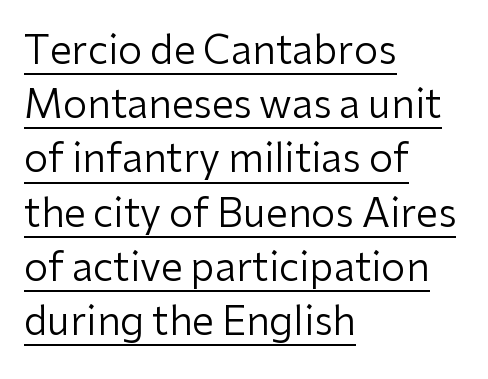
Q: Is the text bold? A: No.
Q: Is the text italic (slanted)? A: No, it is upright.
Q: Is the typeface a serif or a sans-serif typeface? A: Sans-serif.
Q: Is the text underlined? A: Yes.
Q: How is the paragraph aligned? A: Left-aligned.
Q: Is the spacing between letters normal or unusually wide? A: Normal.
Q: Is the spacing between lines tight, normal or loose? A: Normal.
Q: Width (condensed, normal, or wide)? A: Normal.
Q: Stroke contrast? A: Low.
Q: x-height? A: Medium.
Q: Monospaced? A: No.
